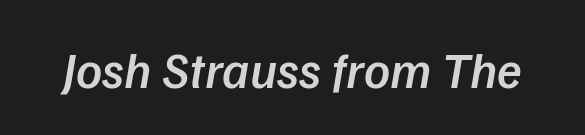
{"italic": "yes", "lean": "right", "slant_degrees": 9, "bold": "semi", "weight": "semibold", "width": "normal", "stroke_contrast": "low", "x_height": "medium", "monospaced": "no", "underline": "no", "letter_spacing": "normal", "letter_spacing_em": 0.0, "glyph_px": 51}
